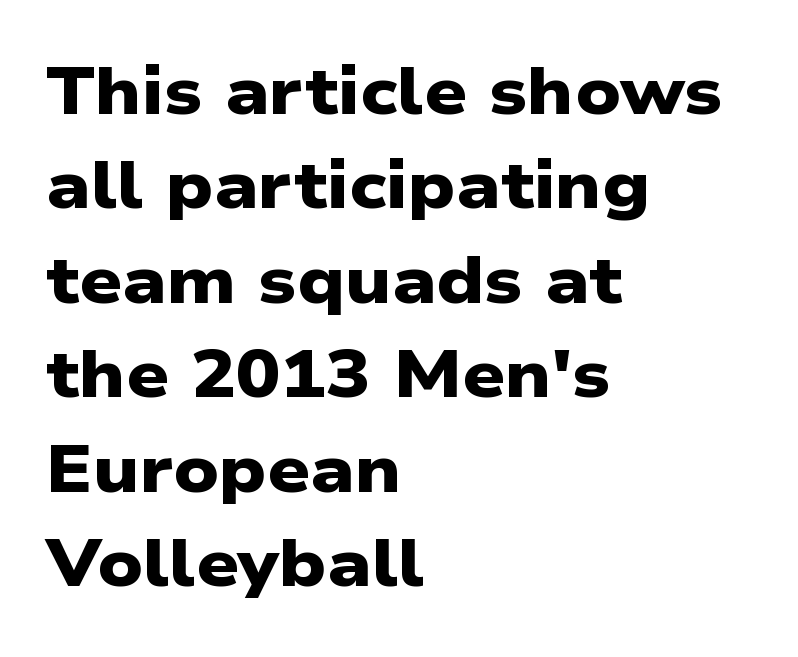
The passage shown is emphatically bold. Standard letterfit; no display-style spreading of the glyphs. Serifs: no, the terminals of the letterforms are clean. Character widths vary here, with narrow letters taking less room than wide ones.
